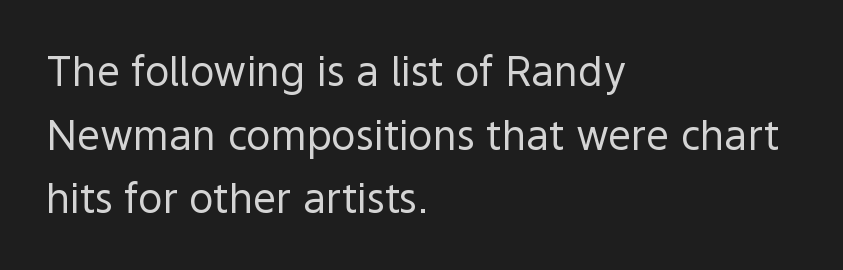
Unmarked baselines from the first word to the last. Horizontal alignment here is leftward, the default for most running prose. Short note: letters normally spaced. A typesetter would call this proportional, since set widths differ per character.
